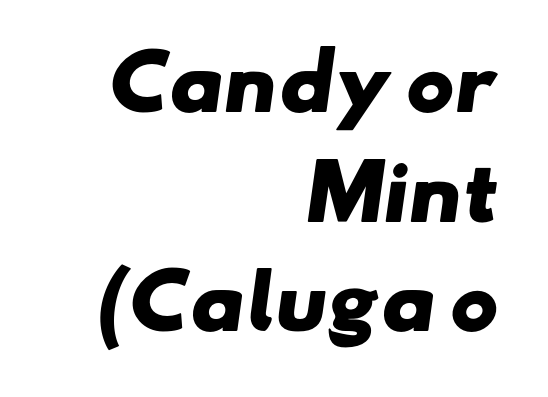
Between one letter and the next there's only the usual sliver of space. Proportional: the letters do not fall into vertical columns. The passage is arranged like a letterhead date or caption credit — flush right. Glance below the letters and you will spot only blank space.
